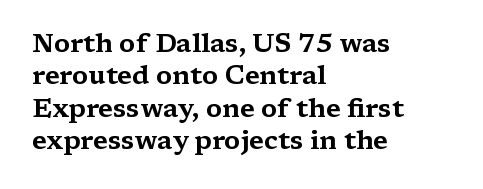
{"italic": "no", "underline": "no", "align": "left", "line_spacing": "normal", "line_spacing_ratio": 1.25, "letter_spacing": "normal", "letter_spacing_em": 0.0, "glyph_px": 26}
